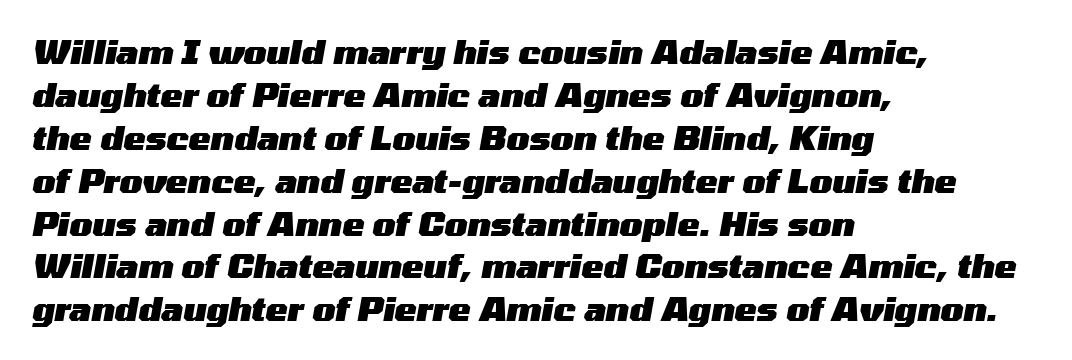
Q: Is the text bold? A: Yes.
Q: Is the text italic (slanted)? A: Yes, it leans right by about 10 degrees.
Q: Is the text underlined? A: No.
Q: How is the paragraph aligned? A: Left-aligned.
Q: Is the spacing between letters normal or unusually wide? A: Normal.
Q: Is the spacing between lines tight, normal or loose? A: Normal.
Q: Width (condensed, normal, or wide)? A: Wide.
Q: Stroke contrast? A: Medium.
Q: x-height? A: Medium.
Q: Monospaced? A: No.
